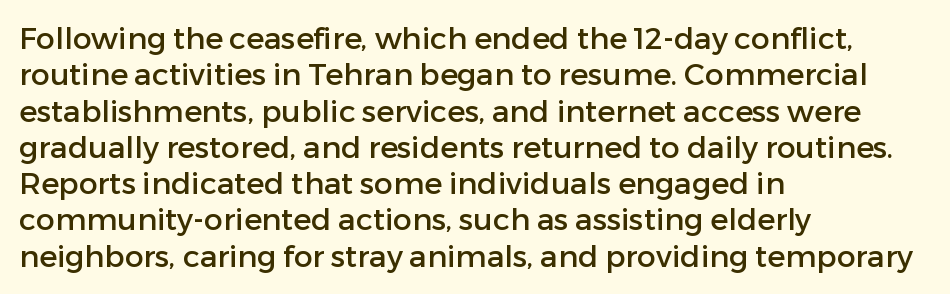
Nobody drew a line under any word here. These lines are composed in type without serifs. The compositor pushed each line to the left boundary. Students, note that the glyphs here touch the page at normal intervals.
